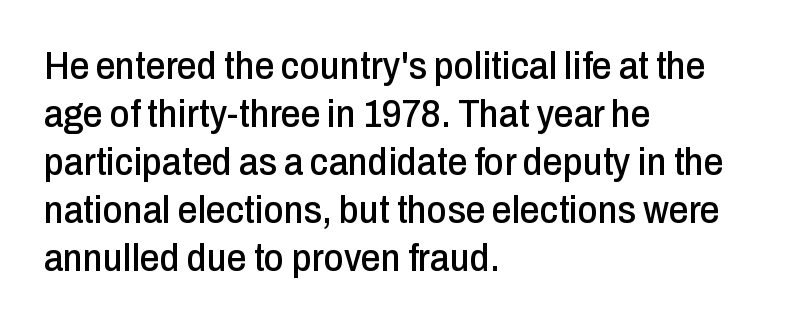
Words appear dense and cohesive because spacing is normal. Grotesque or geometric, the face here clearly has no serifs. Unmarked baselines from the first word to the last. Casual observation: everything's shoved over to the left.
